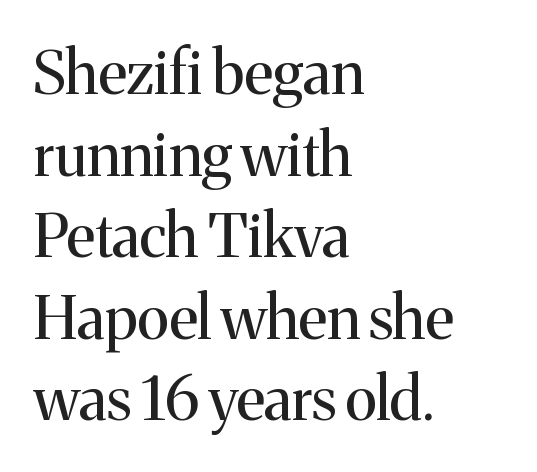
{"serif": "yes", "italic": "no", "bold": "no", "weight": "regular", "width": "normal", "stroke_contrast": "medium", "x_height": "medium", "monospaced": "no", "underline": "no", "align": "left", "line_spacing": "normal", "line_spacing_ratio": 1.36, "letter_spacing": "normal", "letter_spacing_em": 0.0, "glyph_px": 60}
